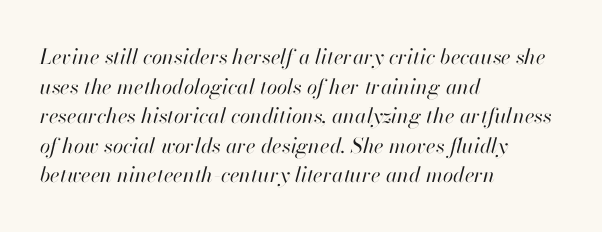
The line texture is even and compact thanks to regular tracking. The weight tops out at a normal text grade. The rendering anchors every line to the left-hand side. The foot of each line stays bare and open. Rows of type keep a routine distance in the vertical direction.
